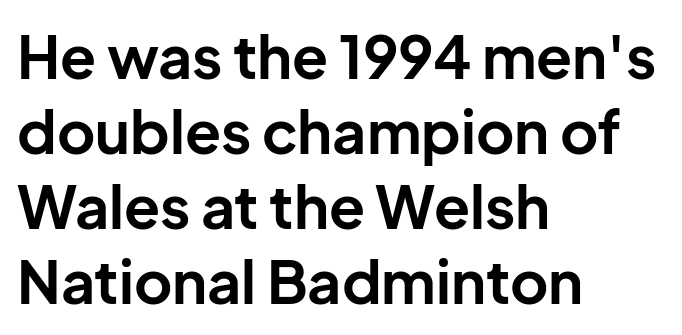
The leading is moderate, giving the passage an even texture. Line starts are locked; line ends wander. The letters advance in unequal steps, a hallmark of proportional type. These lines keep a tight, regular rhythm from letter to letter. No italicization has been applied; the sample stays upright. Lines of text with bare space underneath.
